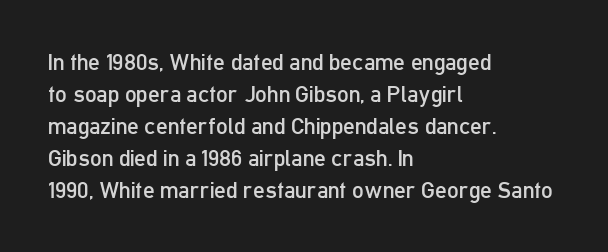
{"italic": "no", "bold": "no", "underline": "no", "align": "left", "line_spacing": "normal", "line_spacing_ratio": 1.39, "letter_spacing": "normal", "letter_spacing_em": 0.0, "glyph_px": 23}
